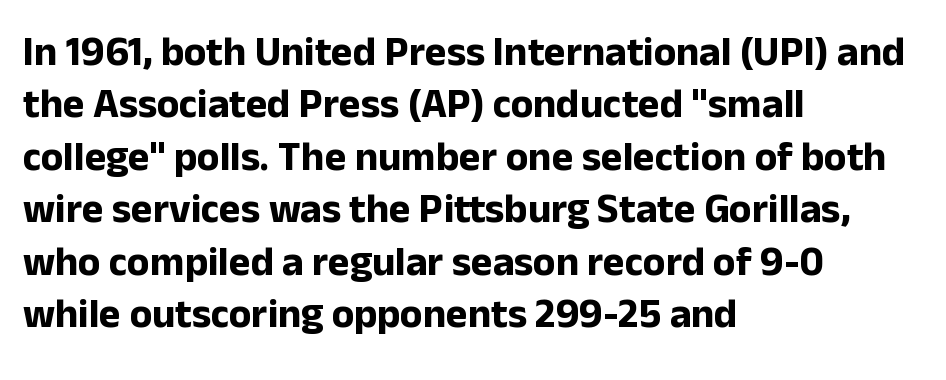
Q: Is the text bold? A: Yes.
Q: Is the text italic (slanted)? A: No, it is upright.
Q: Is the typeface a serif or a sans-serif typeface? A: Sans-serif.
Q: Is the text underlined? A: No.
Q: How is the paragraph aligned? A: Left-aligned.
Q: Is the spacing between letters normal or unusually wide? A: Normal.
Q: Is the spacing between lines tight, normal or loose? A: Normal.
Q: Width (condensed, normal, or wide)? A: Normal.
Q: Stroke contrast? A: Low.
Q: x-height? A: Medium.
Q: Monospaced? A: No.
